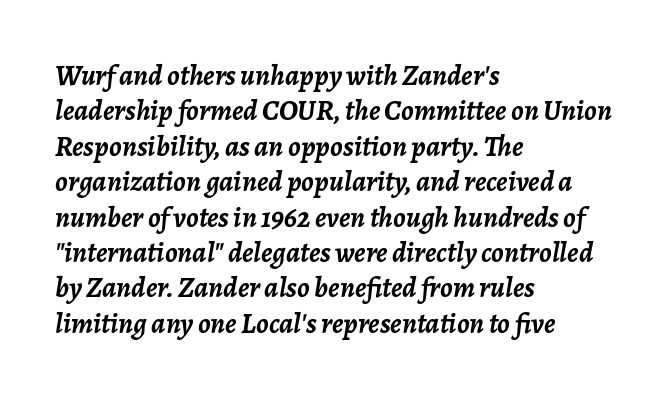
The gap between lines stays unmarked. Observe the lean: these are italic letterforms. Which margin do the lines hug? The left one — the right edge is uneven. Every letter is thick-stroked: bold, no question.
